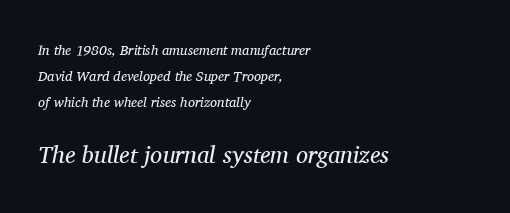
The typesetter chose a ragged-right arrangement here. Stem width sits at or under what a default text font uses. Reading top to bottom, the characters get bigger at the block break. Underlining? Definitely not there.
